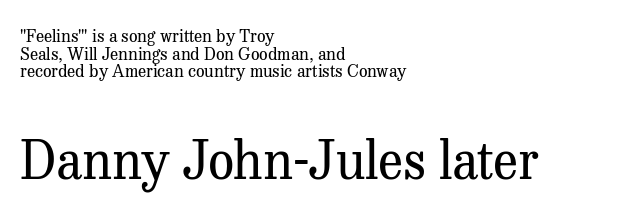
{"serif": "yes", "italic": "no", "bold": "no", "weight": "regular", "width": "normal", "stroke_contrast": "medium", "x_height": "medium", "monospaced": "no", "underline": "no", "align": "left", "line_spacing": "tight", "line_spacing_ratio": 1.03, "letter_spacing": "normal", "letter_spacing_em": 0.0, "larger_block": "second", "size_ratio": 3.06, "glyph_px": 52}
